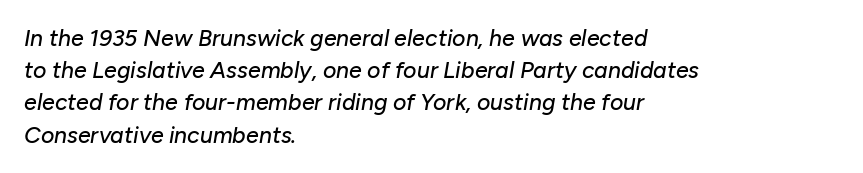
Descenders hang freely into open space. Honestly, the letter spacing is just normal — you wouldn't notice it. Notice how descenders clear the ascenders below comfortably — that's standard leading. These lines are set flush left with a ragged right edge.
